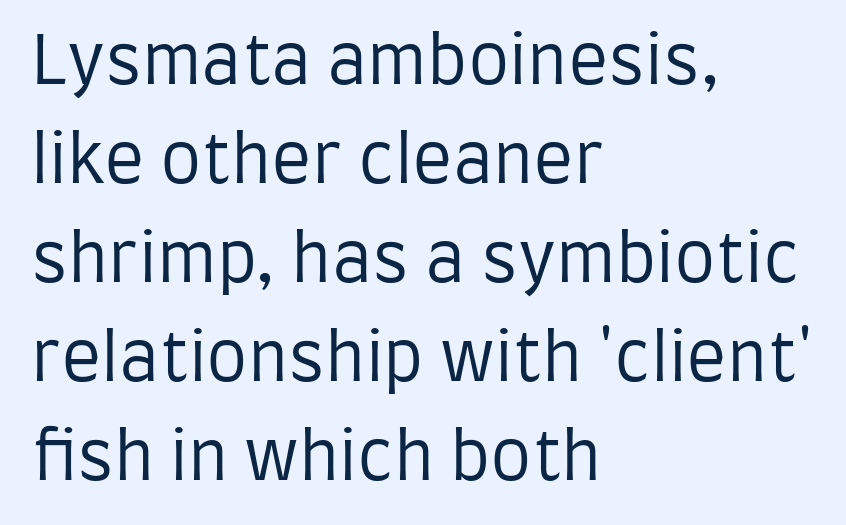
{"serif": "no", "italic": "no", "bold": "no", "weight": "regular", "width": "condensed", "stroke_contrast": "low", "x_height": "large", "monospaced": "no", "underline": "no", "align": "left", "line_spacing": "normal", "line_spacing_ratio": 1.5, "letter_spacing": "normal", "letter_spacing_em": 0.0, "glyph_px": 66}
